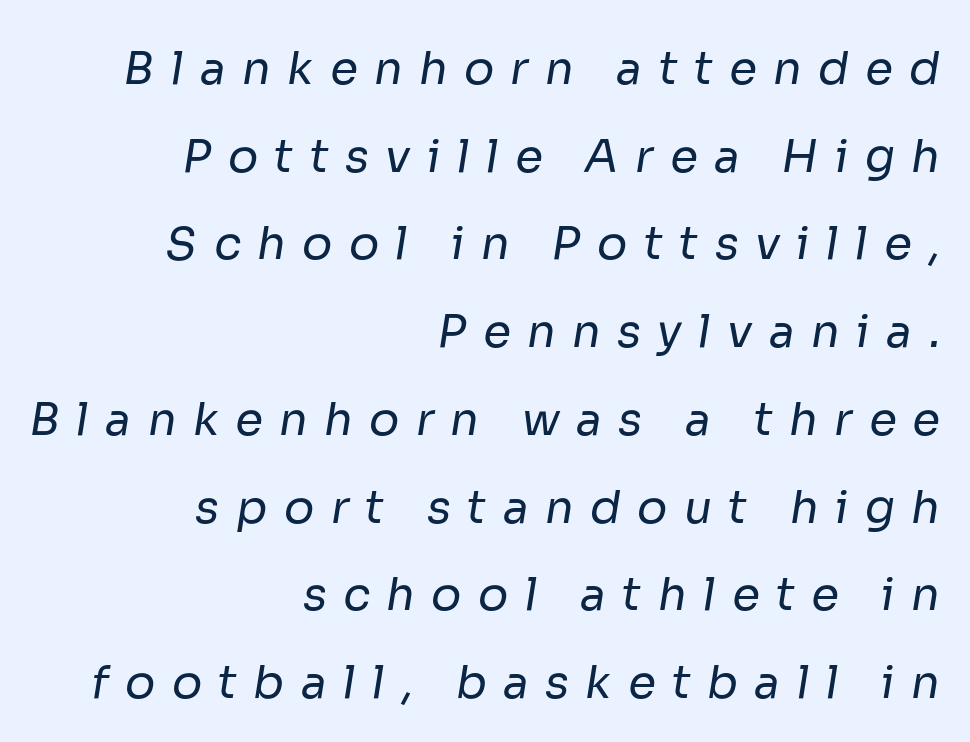
These lines have a slow, spaced-out rhythm from letter to letter. Looks like regular typesetting: each glyph gets only the width it needs. Line spacing here is loose. This rendering employs a face without finishing strokes, i.e., a sans-serif.
